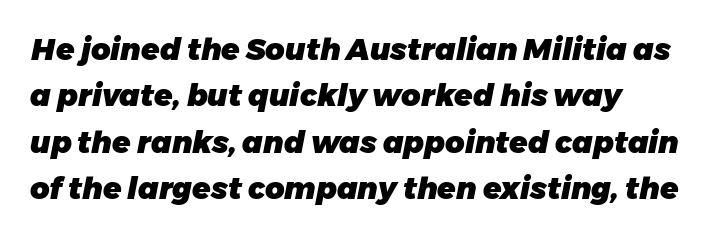
{"italic": "yes", "lean": "right", "slant_degrees": 11, "bold": "yes", "weight": "heavy", "width": "normal", "stroke_contrast": "low", "x_height": "medium", "monospaced": "no", "underline": "no", "line_spacing": "normal", "line_spacing_ratio": 1.55, "letter_spacing": "normal", "letter_spacing_em": 0.0, "glyph_px": 30}
